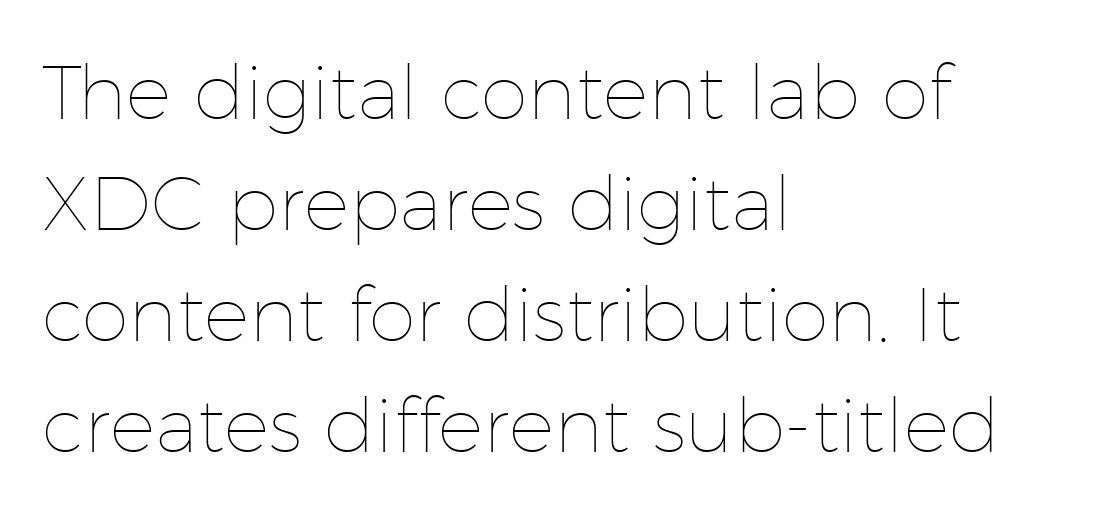
Just letters on the line, the space beneath them empty. The letters look calm and open, with moderate or lighter stems. Regular leading. This sample has the flowing, uneven cadence of proportional lettering.
